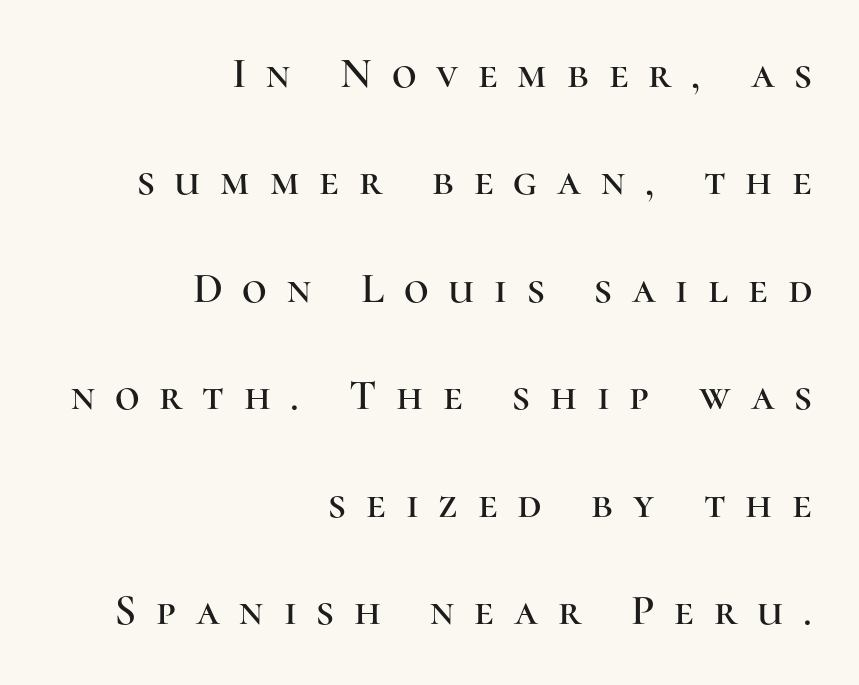
The image shows 43 px serif type, upright; set right-aligned, loose line spacing (2.5x), unusually wide letter spacing (+0.46 em), not underlined; high stroke contrast and a medium x-height.
